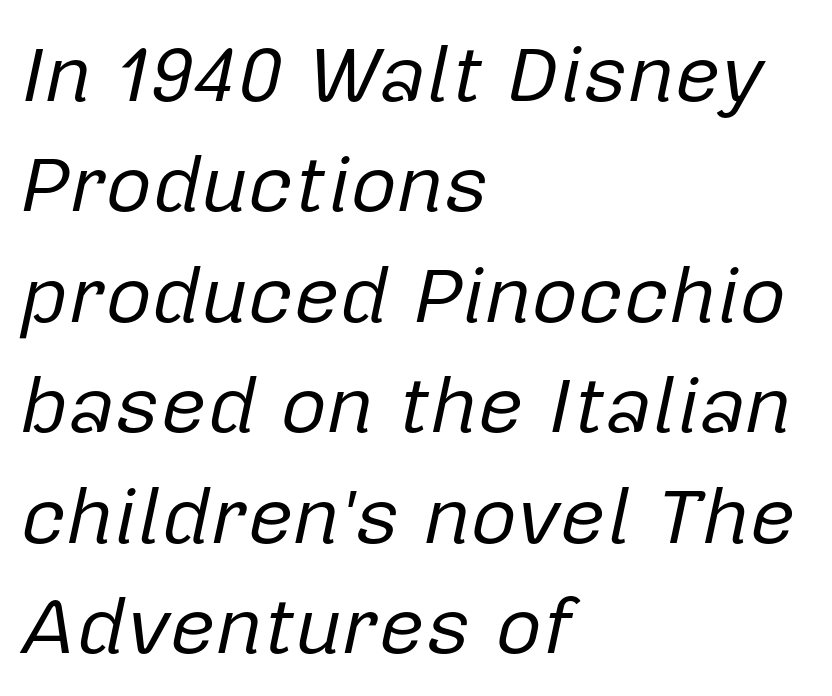
The gap between lines stays unmarked. The face used here is proportionally spaced, like ordinary book or web type. Between one letter and the next there's only the usual sliver of space. The cut favours lightness, reaching ordinary text weight at its darkest.
